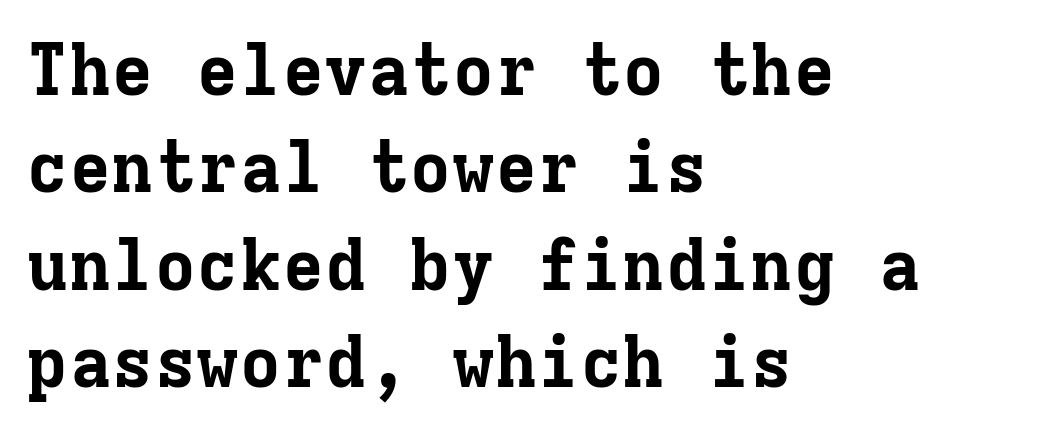
The image shows 71 px bold serif type, upright, monospaced; set left-aligned, normal line spacing (1.37x), normal letter spacing, not underlined; low stroke contrast and a medium x-height.
